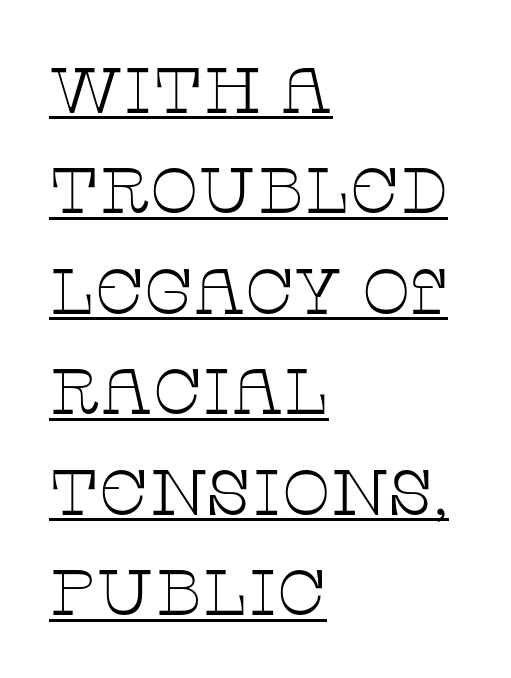
The image shows 64 px thin, wide serif type, upright; set left-aligned, normal line spacing (1.57x), normal letter spacing, underlined; low stroke contrast and a large x-height.
